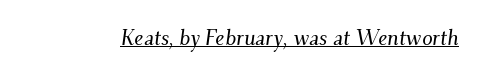
Q: Is the text italic (slanted)? A: Yes, it leans right by about 9 degrees.
Q: Is the text underlined? A: Yes.
Q: Is the spacing between letters normal or unusually wide? A: Normal.
